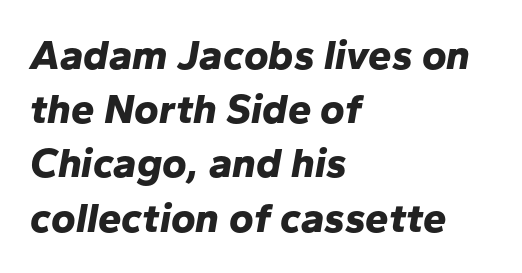
Regular leading. Note the varied advance widths — an 'i' is clearly narrower than an 'm'. How are the letters spaced? Ordinarily, with no added tracking. Every character sits at an angle, as italics do.
